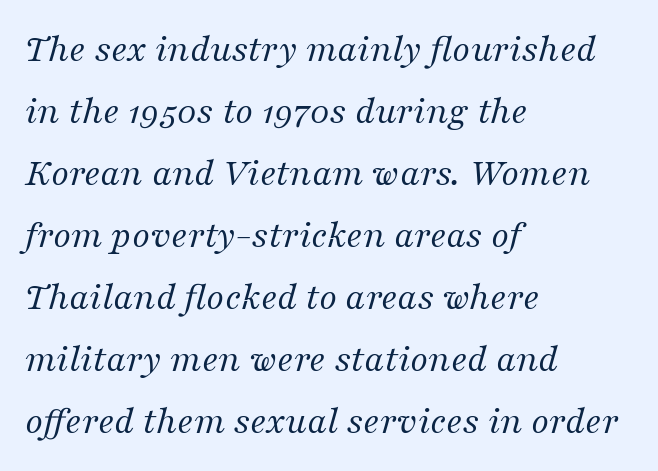
Q: Is the text bold? A: No.
Q: Is the text italic (slanted)? A: Yes, it leans right by about 16 degrees.
Q: Is the typeface a serif or a sans-serif typeface? A: Serif.
Q: Is the text underlined? A: No.
Q: How is the paragraph aligned? A: Left-aligned.
Q: Is the spacing between letters normal or unusually wide? A: Normal.
Q: Is the spacing between lines tight, normal or loose? A: Normal.
Q: Width (condensed, normal, or wide)? A: Normal.
Q: Stroke contrast? A: Medium.
Q: x-height? A: Medium.
Q: Monospaced? A: No.
